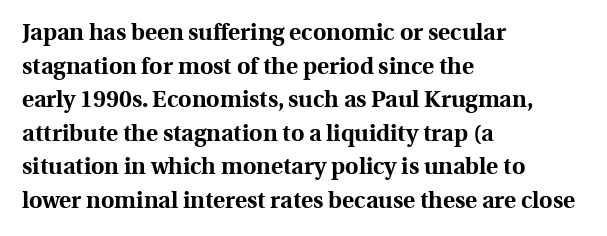
The image shows 23 px bold type, upright; set left-aligned, normal line spacing (1.46x), normal letter spacing, not underlined.
